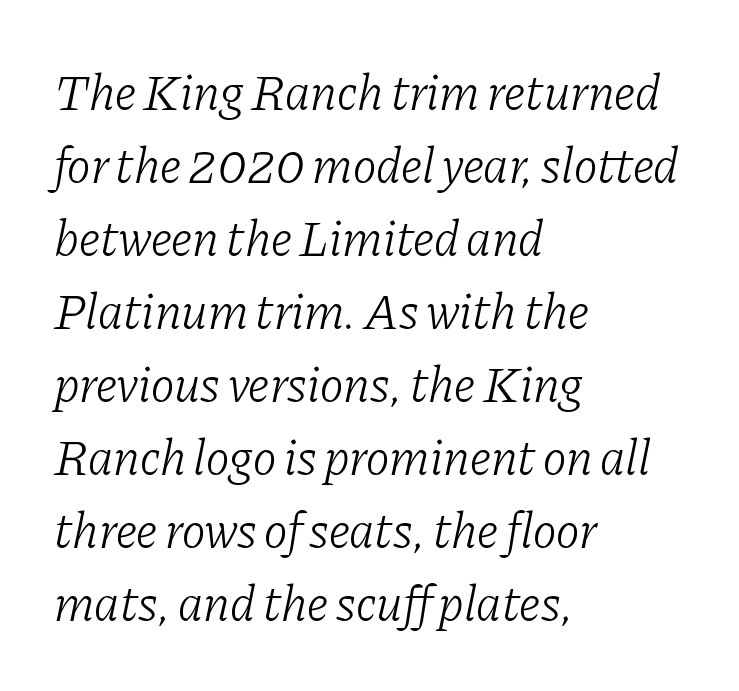
The image shows 50 px light serif type, italic (leaning right); set left-aligned, normal line spacing (1.46x), normal letter spacing, not underlined; low stroke contrast and a medium x-height.
